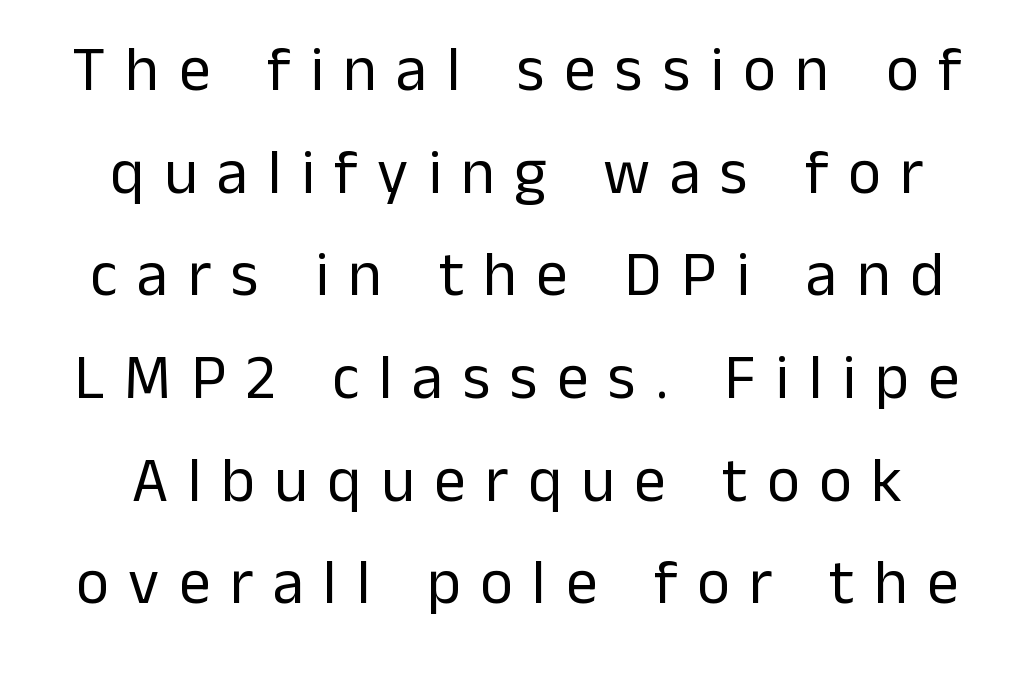
The image shows 63 px regular-weight sans-serif type, upright; set normal line spacing (1.63x), unusually wide letter spacing (+0.31 em), not underlined; low stroke contrast and a medium x-height.
